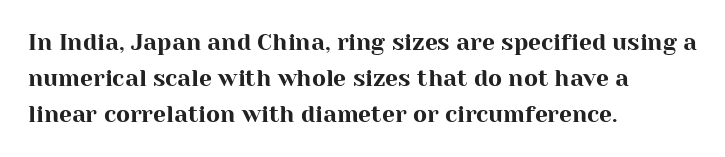
The image shows 23 px text type, upright; set left-aligned, normal line spacing (1.57x), normal letter spacing, not underlined.
